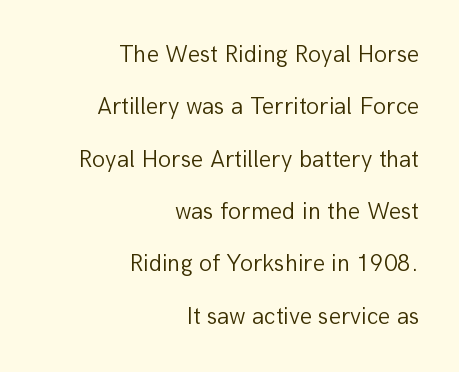
The gaps between neighbouring characters are ordinary and unremarkable. These glyphs show unthickened strokes, regular width or finer. Every stem runs plumb, perpendicular to the baseline. Students, observe: this is what heavily led, spacious text looks like.
